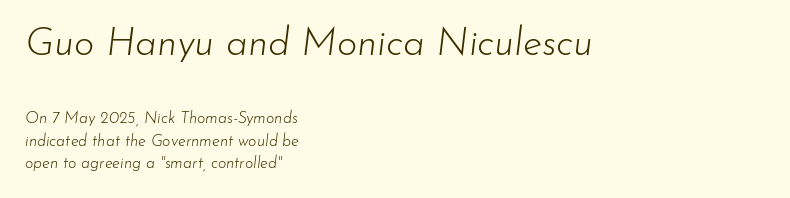
You could not count columns in this text — the font is proportionally spaced. Here the glyphs are tracked normally, forming tight word shapes. Descenders hang freely into open space. The rendering shrinks the type as you move from the upper chunk to the lower. The designer left line spacing at the default.
